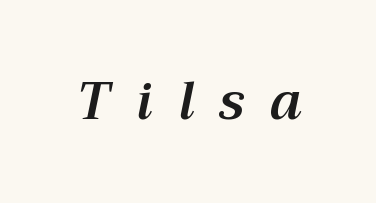
Q: Is the text italic (slanted)? A: Yes, it leans right by about 12 degrees.
Q: Is the text underlined? A: No.
Q: Is the spacing between letters normal or unusually wide? A: Unusually wide.
Q: Width (condensed, normal, or wide)? A: Normal.
Q: Stroke contrast? A: Medium.
Q: x-height? A: Medium.
Q: Monospaced? A: No.
